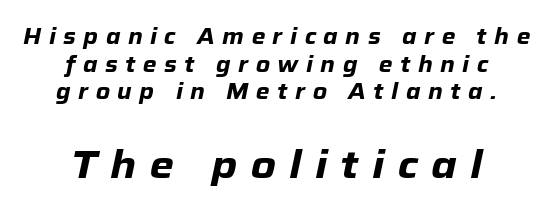
A centered setting, common on invitations and titles, is used for this passage. Characters follow at a spacing far wider than the type designer built in. The rendering enlarges the type as you move from the upper chunk to the lower. One glance says typical: line gaps are just what's usual. Underlining? Definitely not there.
